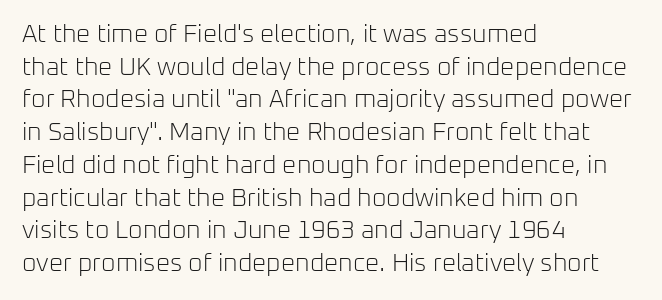
{"italic": "no", "bold": "no", "underline": "no", "align": "left", "line_spacing": "normal", "line_spacing_ratio": 1.31, "letter_spacing": "normal", "letter_spacing_em": 0.0, "glyph_px": 25}
